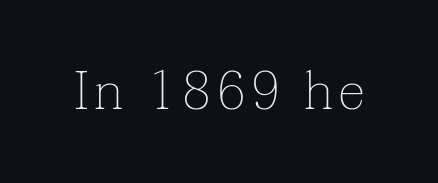
The image shows 54 px thin serif type, upright; set not underlined; low stroke contrast and a medium x-height.
